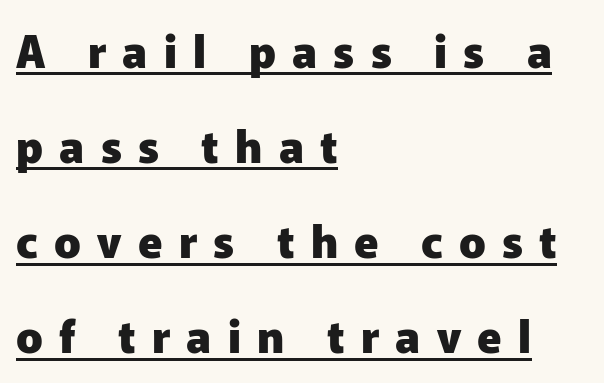
The image shows 44 px heavy sans-serif type, upright; set left-aligned, loose line spacing (2.16x), unusually wide letter spacing (+0.37 em), underlined; low stroke contrast and a medium x-height.
